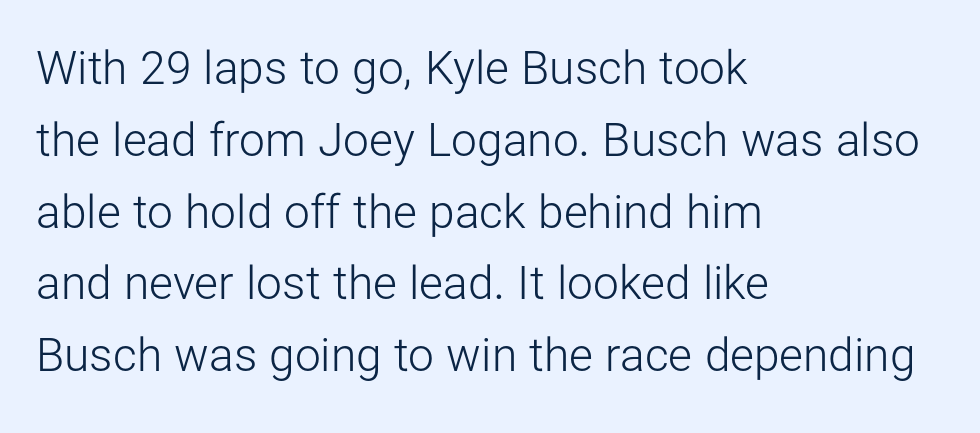
The image shows 46 px light sans-serif type, upright; set left-aligned, normal line spacing (1.56x), normal letter spacing, not underlined; low stroke contrast and a medium x-height.
